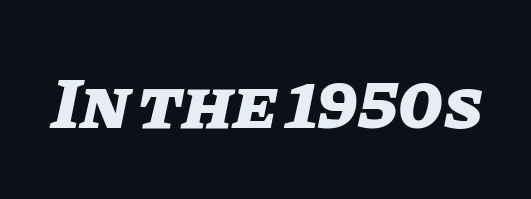
{"italic": "yes", "lean": "right", "slant_degrees": 11, "bold": "yes", "weight": "heavy", "width": "normal", "stroke_contrast": "low", "x_height": "large", "monospaced": "no", "underline": "no", "letter_spacing": "normal", "letter_spacing_em": 0.0, "glyph_px": 72}
